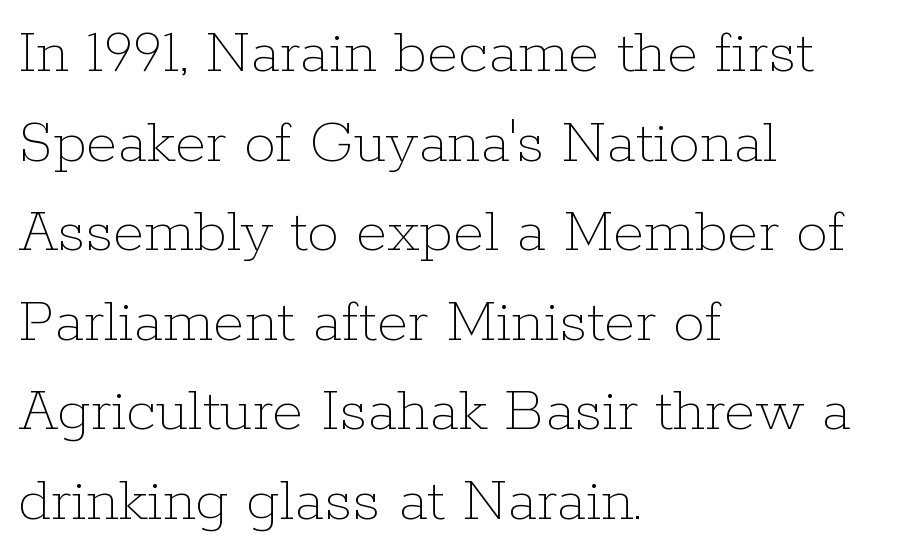
Q: Is the text bold? A: No.
Q: Is the text italic (slanted)? A: No, it is upright.
Q: Is the text underlined? A: No.
Q: How is the paragraph aligned? A: Left-aligned.
Q: Is the spacing between letters normal or unusually wide? A: Normal.
Q: Is the spacing between lines tight, normal or loose? A: Normal.
Q: Width (condensed, normal, or wide)? A: Normal.
Q: Stroke contrast? A: Low.
Q: x-height? A: Medium.
Q: Monospaced? A: No.
